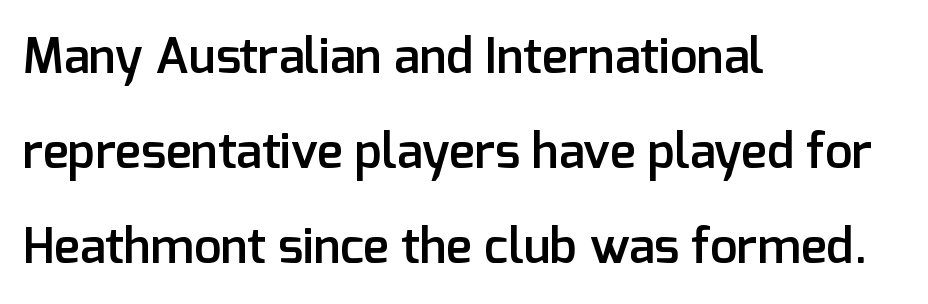
{"serif": "no", "italic": "no", "bold": "semi", "weight": "semibold", "width": "normal", "stroke_contrast": "low", "x_height": "medium", "monospaced": "no", "underline": "no", "align": "left", "line_spacing": "loose", "line_spacing_ratio": 1.94, "letter_spacing": "normal", "letter_spacing_em": 0.0, "glyph_px": 49}
